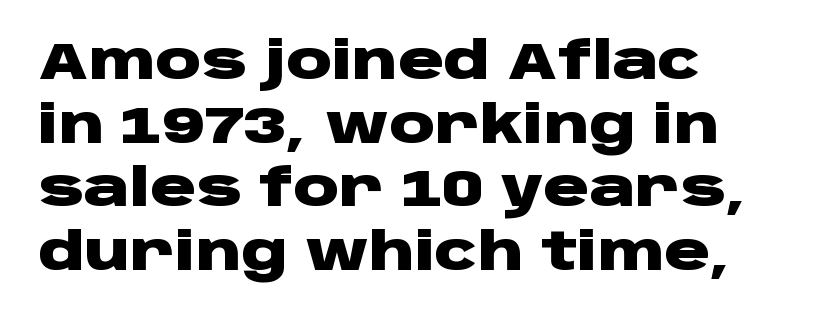
Lines of text with bare space underneath. Character widths vary here, with narrow letters taking less room than wide ones. Default kerning and tracking; the words read as compact shapes. Baseline-to-baseline distance is the conventional proportion of letter height.
